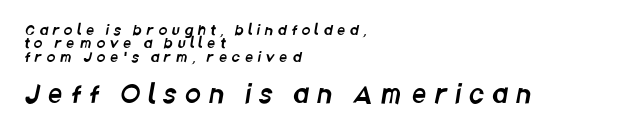
The image shows 25 px text type; set left-aligned, tight line spacing (0.95x), unusually wide letter spacing (+0.35 em), not underlined; the second (bottom) block is 1.79x larger.
